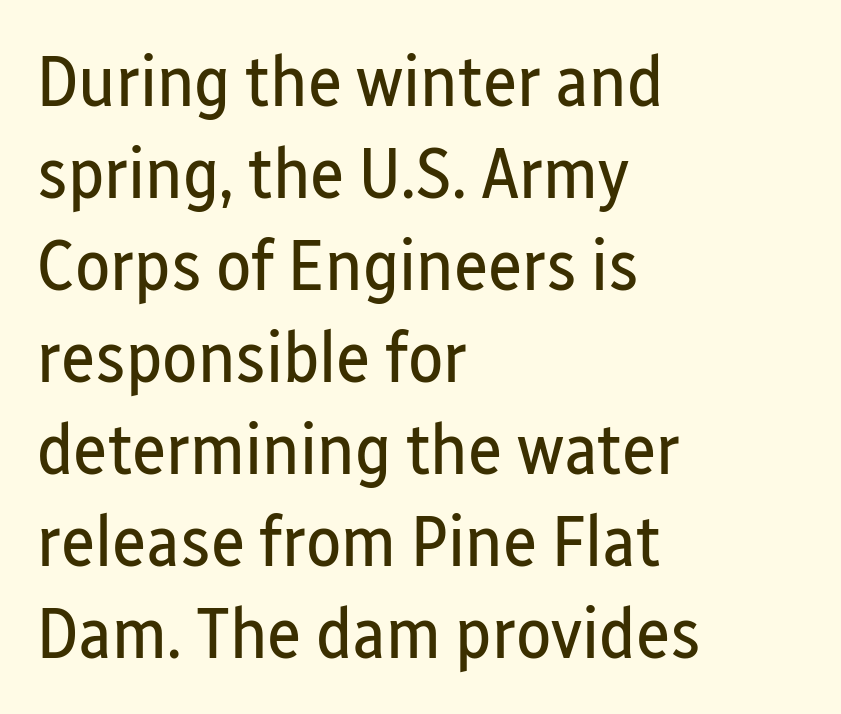
Quick note: interline space is typical. The font is comparable to plain body text, perhaps lighter. The text block is weighted toward the left margin, trailing off unevenly rightward. The zone under the glyphs is completely vacant.
